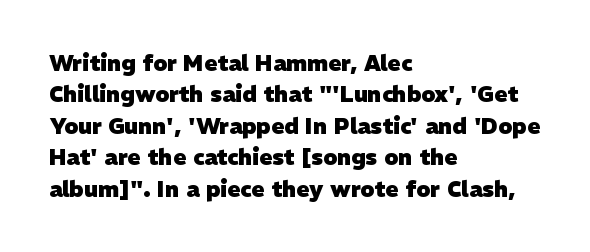
The image shows 22 px bold type; set left-aligned, normal line spacing (1.43x), normal letter spacing, not underlined.
